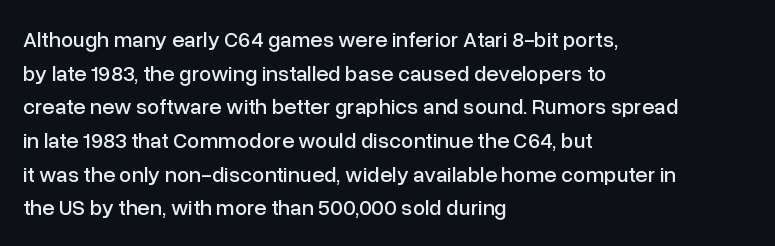
{"italic": "no", "underline": "no", "align": "left", "line_spacing": "normal", "line_spacing_ratio": 1.53, "letter_spacing": "normal", "letter_spacing_em": 0.0, "glyph_px": 22}
